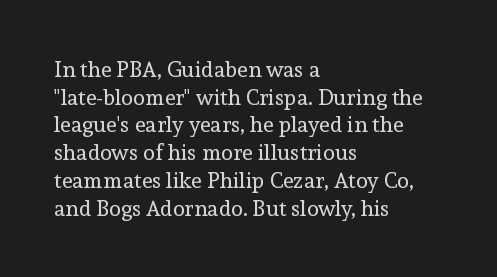
The image shows 22 px text type, upright; set left-aligned, normal line spacing (1.26x), normal letter spacing, not underlined.
